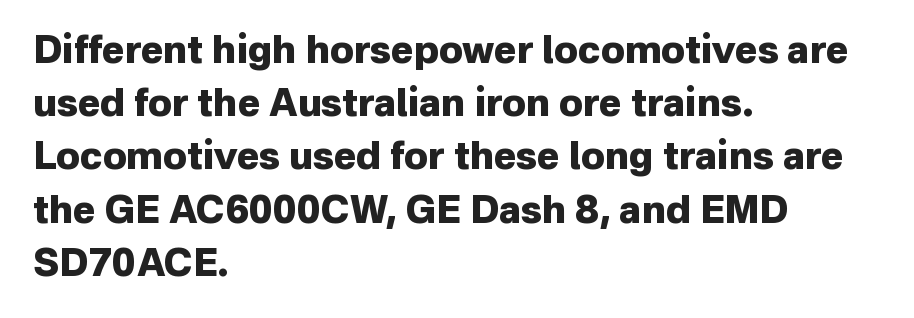
Q: Is the text bold? A: Yes.
Q: Is the text italic (slanted)? A: No, it is upright.
Q: Is the typeface a serif or a sans-serif typeface? A: Sans-serif.
Q: Is the text underlined? A: No.
Q: How is the paragraph aligned? A: Left-aligned.
Q: Is the spacing between letters normal or unusually wide? A: Normal.
Q: Is the spacing between lines tight, normal or loose? A: Normal.
Q: Width (condensed, normal, or wide)? A: Normal.
Q: Stroke contrast? A: Low.
Q: x-height? A: Medium.
Q: Monospaced? A: No.
